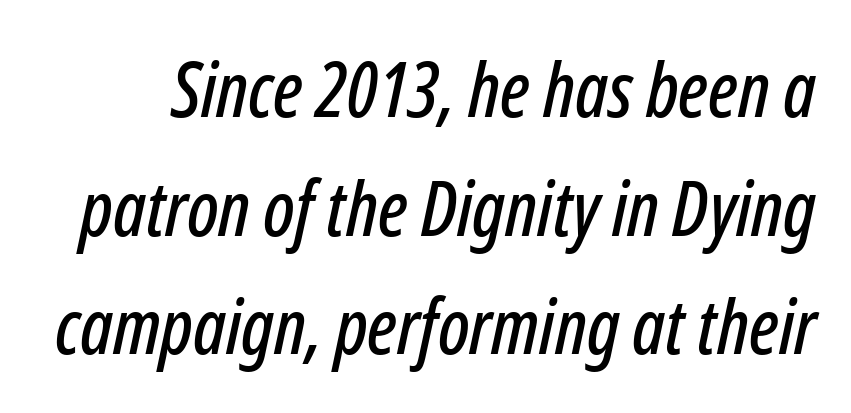
{"italic": "yes", "lean": "right", "slant_degrees": 12, "width": "condensed", "stroke_contrast": "low", "x_height": "medium", "monospaced": "no", "underline": "no", "line_spacing": "normal", "line_spacing_ratio": 1.56, "letter_spacing": "normal", "letter_spacing_em": 0.0, "glyph_px": 76}
